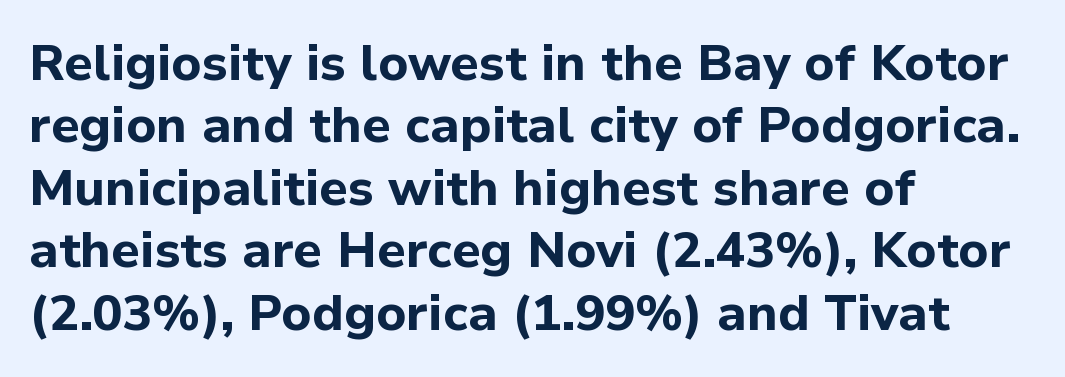
Q: Is the text bold? A: Yes.
Q: Is the text italic (slanted)? A: No, it is upright.
Q: Is the typeface a serif or a sans-serif typeface? A: Sans-serif.
Q: Is the text underlined? A: No.
Q: How is the paragraph aligned? A: Left-aligned.
Q: Is the spacing between letters normal or unusually wide? A: Normal.
Q: Is the spacing between lines tight, normal or loose? A: Normal.
Q: Width (condensed, normal, or wide)? A: Normal.
Q: Stroke contrast? A: Low.
Q: x-height? A: Medium.
Q: Monospaced? A: No.
